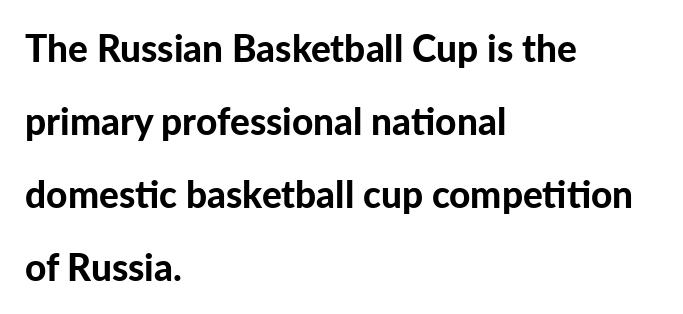
{"serif": "no", "italic": "no", "bold": "yes", "weight": "bold", "width": "normal", "stroke_contrast": "low", "x_height": "medium", "monospaced": "no", "underline": "no", "align": "left", "line_spacing": "loose", "line_spacing_ratio": 1.97, "letter_spacing": "normal", "letter_spacing_em": 0.0, "glyph_px": 37}
